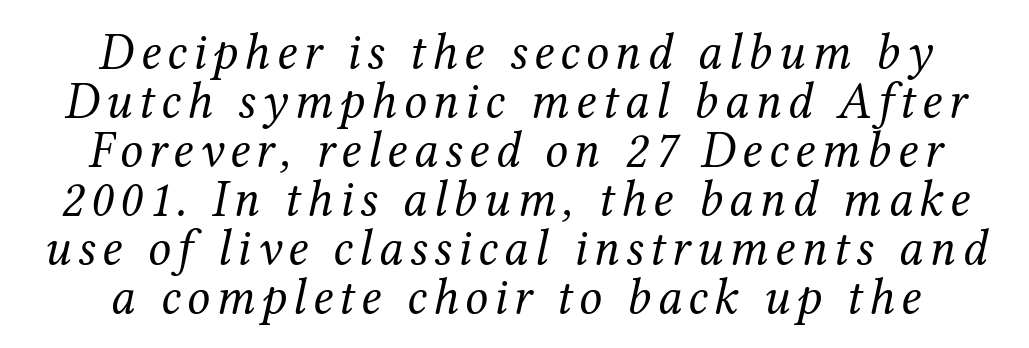
The image shows 51 px regular-weight serif type, italic (leaning right); set centered, tight line spacing (0.96x), not underlined; medium stroke contrast and a medium x-height.
